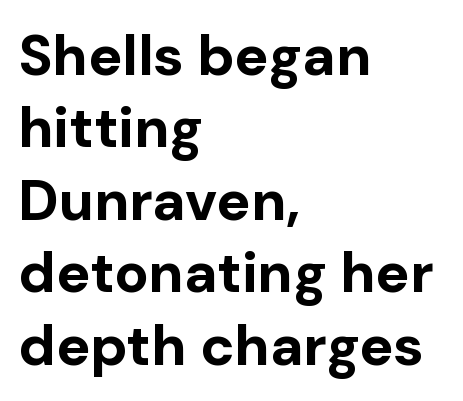
Q: Is the text bold? A: Yes.
Q: Is the text italic (slanted)? A: No, it is upright.
Q: Is the typeface a serif or a sans-serif typeface? A: Sans-serif.
Q: Is the text underlined? A: No.
Q: How is the paragraph aligned? A: Left-aligned.
Q: Is the spacing between letters normal or unusually wide? A: Normal.
Q: Is the spacing between lines tight, normal or loose? A: Normal.
Q: Width (condensed, normal, or wide)? A: Normal.
Q: Stroke contrast? A: Low.
Q: x-height? A: Medium.
Q: Monospaced? A: No.
